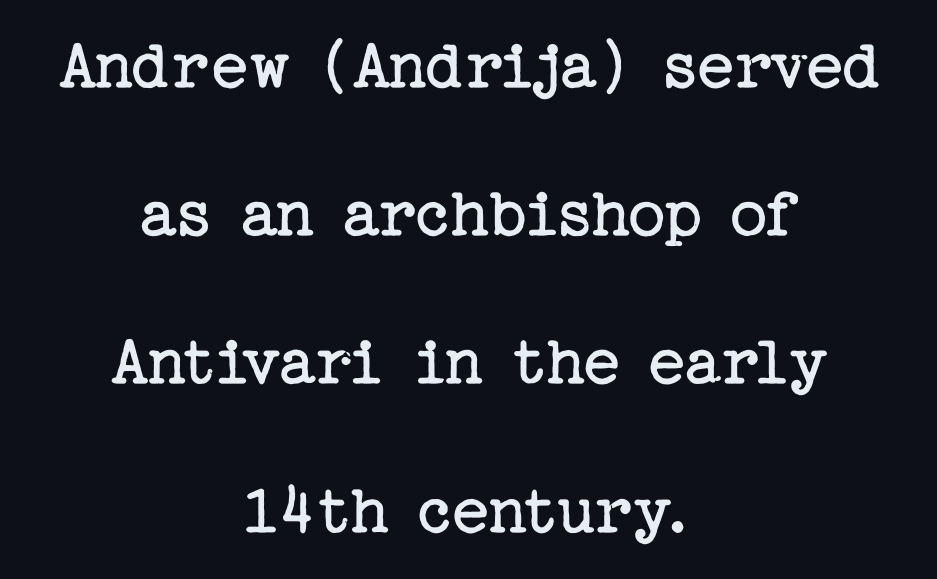
Q: Is the text bold? A: No.
Q: Is the text italic (slanted)? A: No, it is upright.
Q: Is the typeface a serif or a sans-serif typeface? A: Serif.
Q: Is the text underlined? A: No.
Q: How is the paragraph aligned? A: Centered.
Q: Is the spacing between letters normal or unusually wide? A: Normal.
Q: Is the spacing between lines tight, normal or loose? A: Loose.
Q: Width (condensed, normal, or wide)? A: Normal.
Q: Stroke contrast? A: Low.
Q: x-height? A: Medium.
